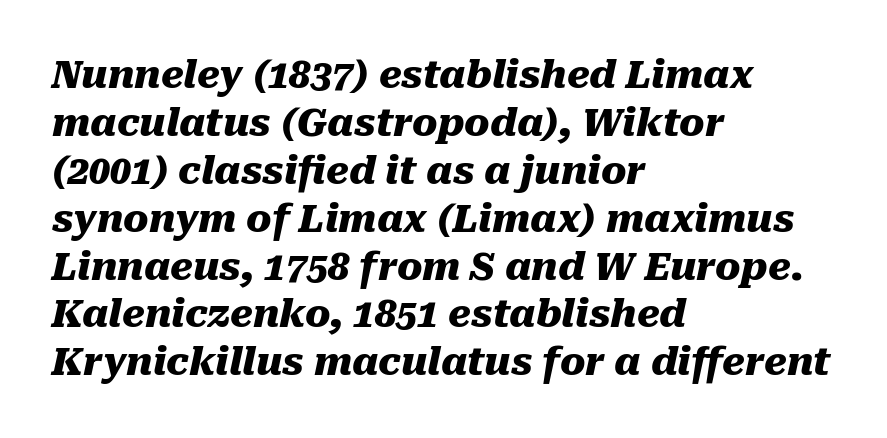
Stroke thickness is high; the sample reads as a true bold. Honestly, the row spacing looks completely unremarkable. Is the letter spacing exaggerated? No — it looks like the ordinary default. Just letters on the line, the space beneath them empty.
